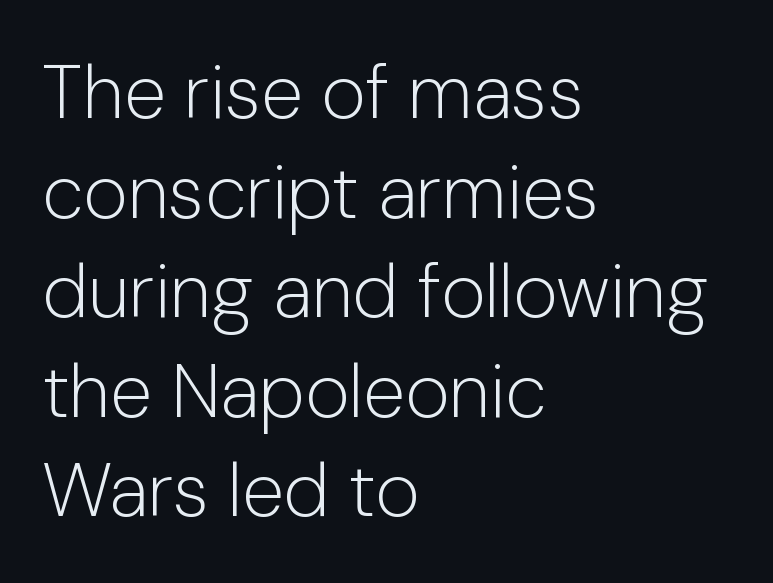
The image shows 76 px light sans-serif type, upright; set left-aligned, normal line spacing (1.31x), normal letter spacing, not underlined; low stroke contrast and a medium x-height.
